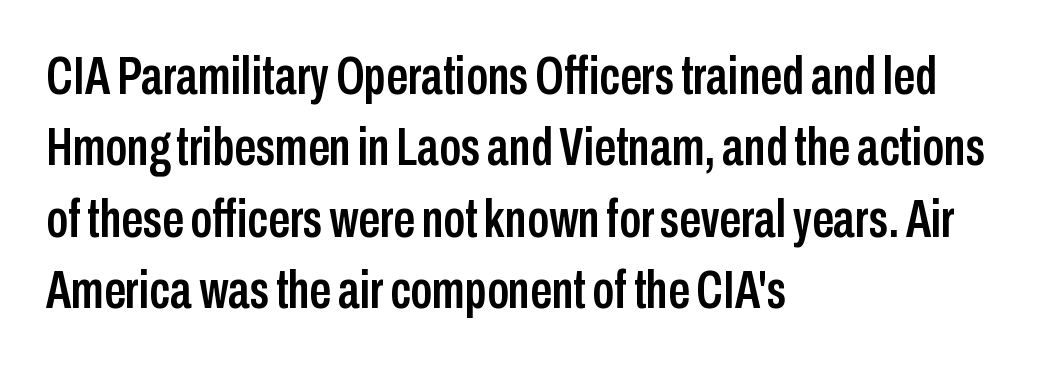
A typesetter would mark this as roman, not italic. The setting favours the left margin, as ordinary paragraphs usually do. A clean baseline with only descenders dipping below it. The passage shown is typed in a proportional face where columns would drift.
